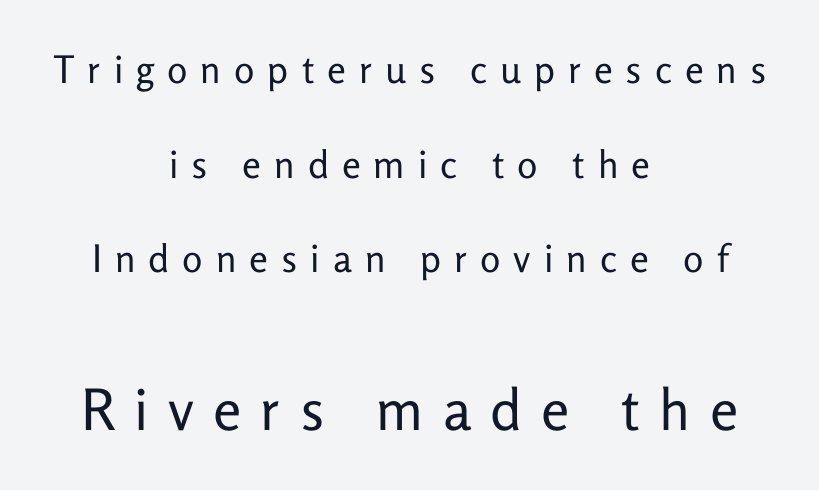
In this sample the second text group is rendered at the bigger scale. Think standard paragraph weight, or any step lighter than that. Has an underline been added? It has not. Here the designer chose a conventional face with non-uniform glyph widths. Every stem runs plumb, perpendicular to the baseline.
